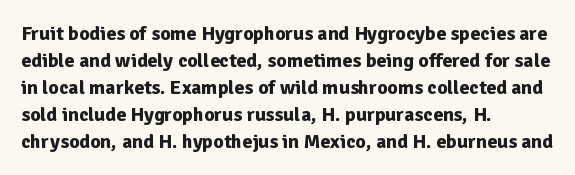
Q: Is the text bold? A: Yes.
Q: Is the text italic (slanted)? A: No, it is upright.
Q: Is the text underlined? A: No.
Q: How is the paragraph aligned? A: Left-aligned.
Q: Is the spacing between letters normal or unusually wide? A: Normal.
Q: Is the spacing between lines tight, normal or loose? A: Normal.
